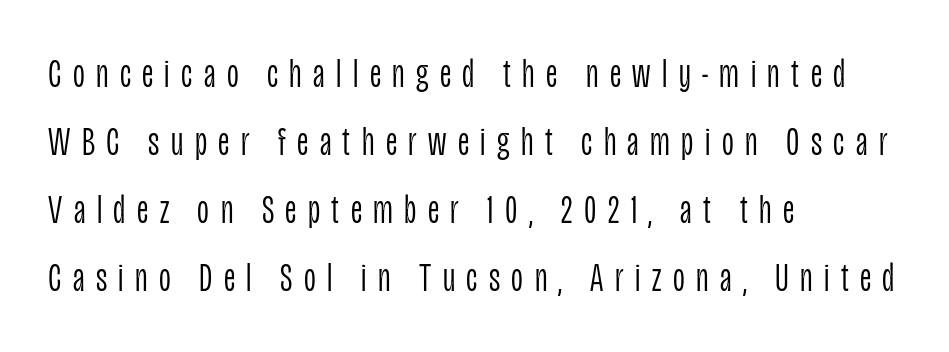
Q: Is the text bold? A: No.
Q: Is the text italic (slanted)? A: No, it is upright.
Q: Is the typeface a serif or a sans-serif typeface? A: Sans-serif.
Q: Is the text underlined? A: No.
Q: How is the paragraph aligned? A: Left-aligned.
Q: Is the spacing between letters normal or unusually wide? A: Unusually wide.
Q: Is the spacing between lines tight, normal or loose? A: Normal.
Q: Width (condensed, normal, or wide)? A: Condensed.
Q: Stroke contrast? A: Low.
Q: x-height? A: Large.
Q: Monospaced? A: No.
